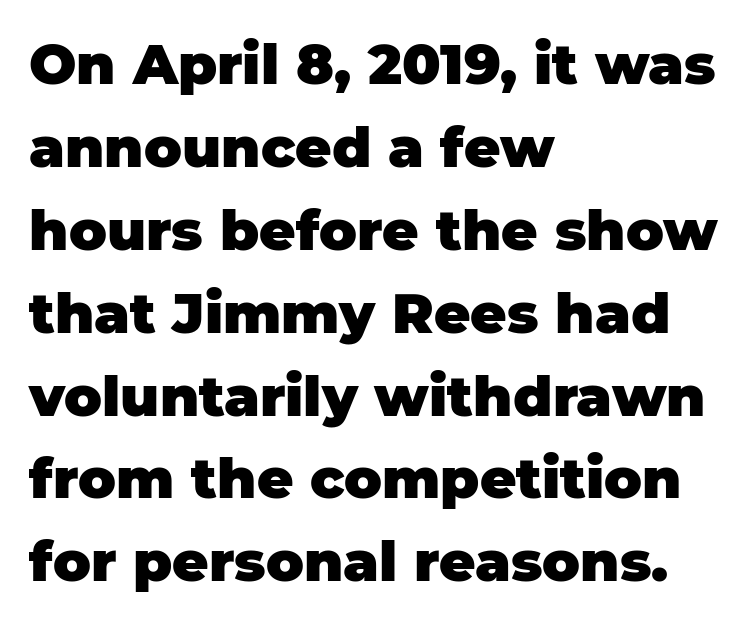
Emphasis by weight is at full strength: bold. This sample has the flowing, uneven cadence of proportional lettering. Posture: vertical. The line-height multiplier appears to be the usual default. Look at the tracking — it's just the regular setting, nothing added.
